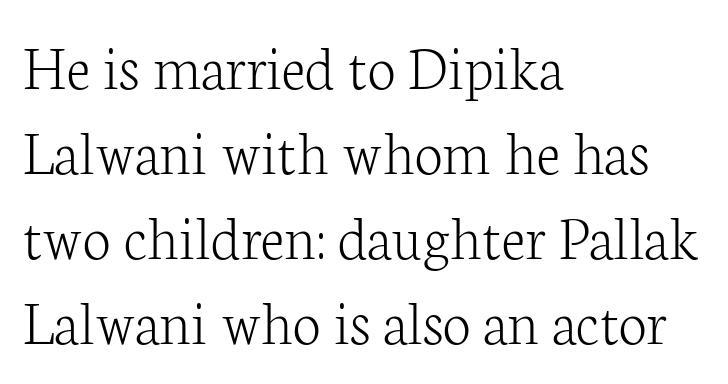
{"serif": "yes", "italic": "no", "bold": "no", "weight": "light", "width": "normal", "stroke_contrast": "low", "x_height": "medium", "monospaced": "no", "underline": "no", "align": "left", "line_spacing": "normal", "line_spacing_ratio": 1.33, "letter_spacing": "normal", "letter_spacing_em": 0.0, "glyph_px": 64}
